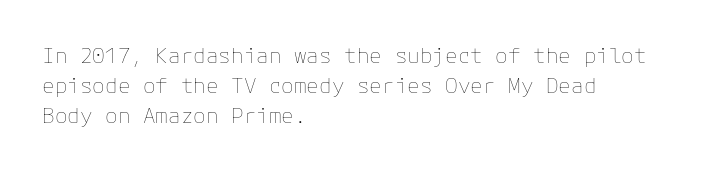
Q: Is the text bold? A: No.
Q: Is the text italic (slanted)? A: No, it is upright.
Q: Is the text underlined? A: No.
Q: How is the paragraph aligned? A: Left-aligned.
Q: Is the spacing between letters normal or unusually wide? A: Normal.
Q: Is the spacing between lines tight, normal or loose? A: Normal.
